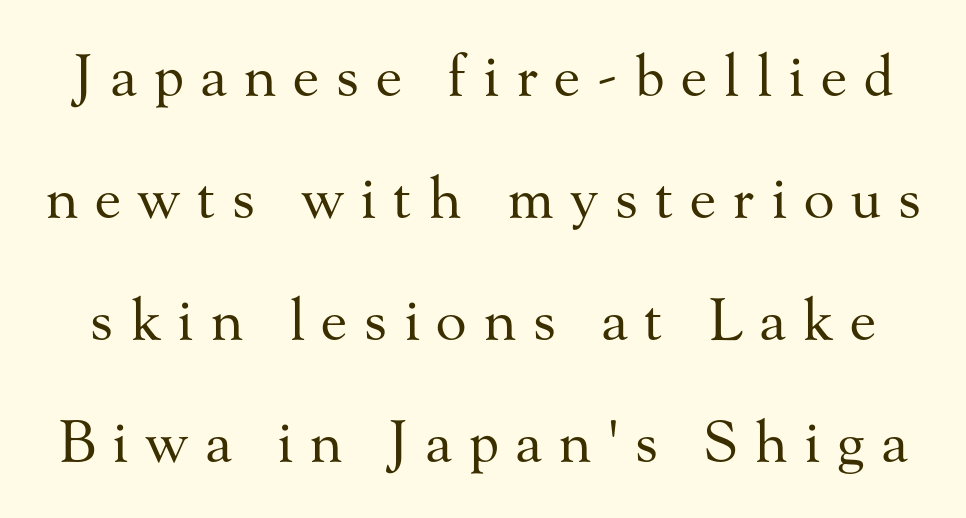
The image shows 57 px regular-weight serif type, upright; set loose line spacing (2.14x), unusually wide letter spacing (+0.29 em), not underlined; medium stroke contrast and a small x-height.
